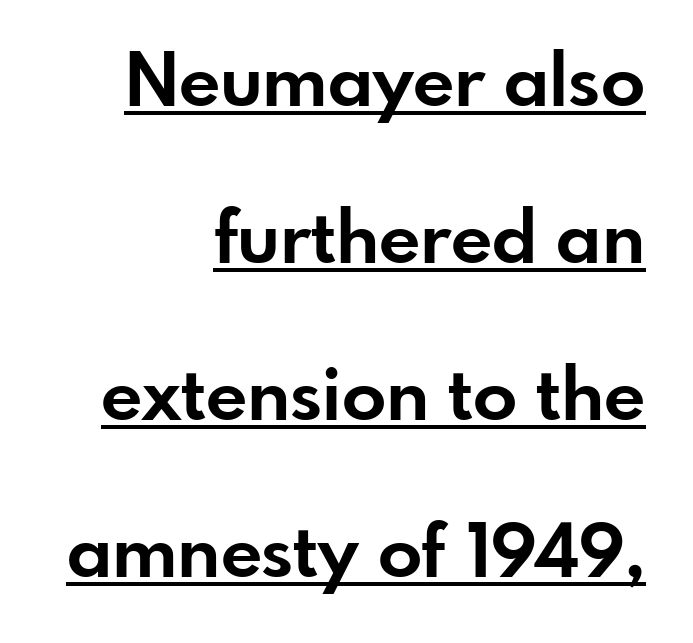
{"serif": "no", "italic": "no", "bold": "yes", "weight": "bold", "width": "normal", "stroke_contrast": "low", "x_height": "small", "monospaced": "no", "underline": "yes", "align": "right", "line_spacing": "loose", "line_spacing_ratio": 2.15, "letter_spacing": "normal", "letter_spacing_em": 0.0, "glyph_px": 73}
